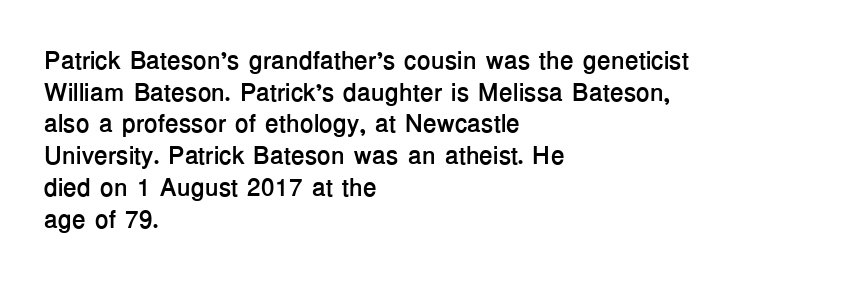
{"italic": "no", "bold": "yes", "underline": "no", "align": "left", "line_spacing": "normal", "line_spacing_ratio": 1.27, "letter_spacing": "normal", "letter_spacing_em": 0.0, "glyph_px": 25}
